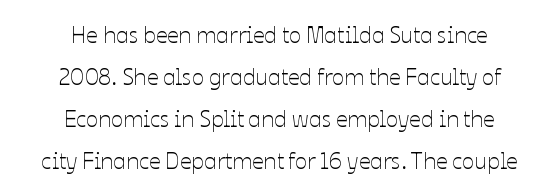
{"italic": "no", "bold": "no", "underline": "no", "align": "center", "line_spacing_ratio": 1.82, "letter_spacing": "normal", "letter_spacing_em": 0.0, "glyph_px": 23}
